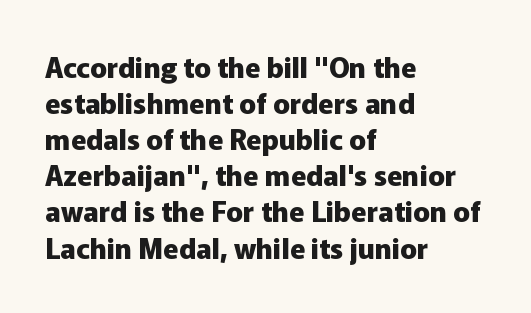
Q: Is the text bold? A: Yes.
Q: Is the text italic (slanted)? A: No, it is upright.
Q: Is the typeface a serif or a sans-serif typeface? A: Sans-serif.
Q: Is the text underlined? A: No.
Q: How is the paragraph aligned? A: Left-aligned.
Q: Is the spacing between letters normal or unusually wide? A: Normal.
Q: Is the spacing between lines tight, normal or loose? A: Normal.
Q: Width (condensed, normal, or wide)? A: Normal.
Q: Stroke contrast? A: Low.
Q: x-height? A: Medium.
Q: Monospaced? A: No.
